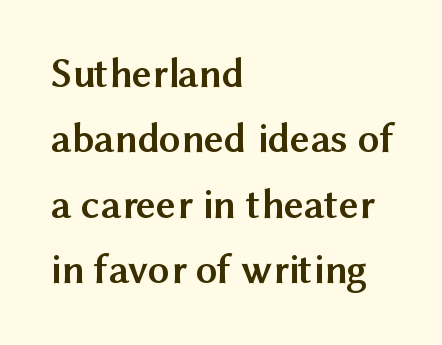
Q: Is the text bold? A: Yes.
Q: Is the text italic (slanted)? A: No, it is upright.
Q: Is the typeface a serif or a sans-serif typeface? A: Sans-serif.
Q: Is the text underlined? A: No.
Q: How is the paragraph aligned? A: Left-aligned.
Q: Is the spacing between letters normal or unusually wide? A: Normal.
Q: Is the spacing between lines tight, normal or loose? A: Normal.
Q: Width (condensed, normal, or wide)? A: Normal.
Q: Stroke contrast? A: Medium.
Q: x-height? A: Medium.
Q: Monospaced? A: No.
